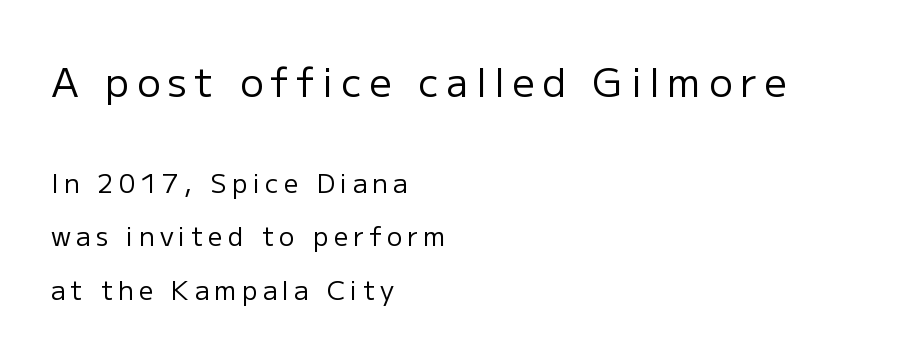
The image shows 39 px regular-weight sans-serif type, upright; set left-aligned, loose line spacing (2.05x), unusually wide letter spacing (+0.2 em), not underlined; the first (top) block is 1.5x larger; low stroke contrast and a medium x-height.
